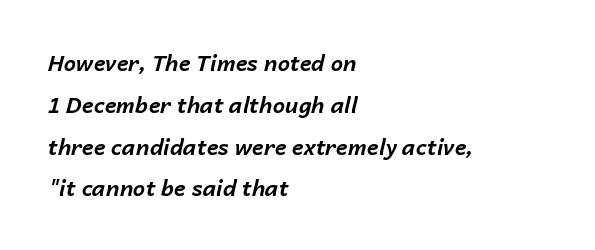
Characters are canted at an angle relative to the baseline's perpendicular. Has an underline been added? It has not. The face used here has the dense, thick strokes of a bold. Casual observation: everything's shoved over to the left. The lines are spread far apart with generous leading.
